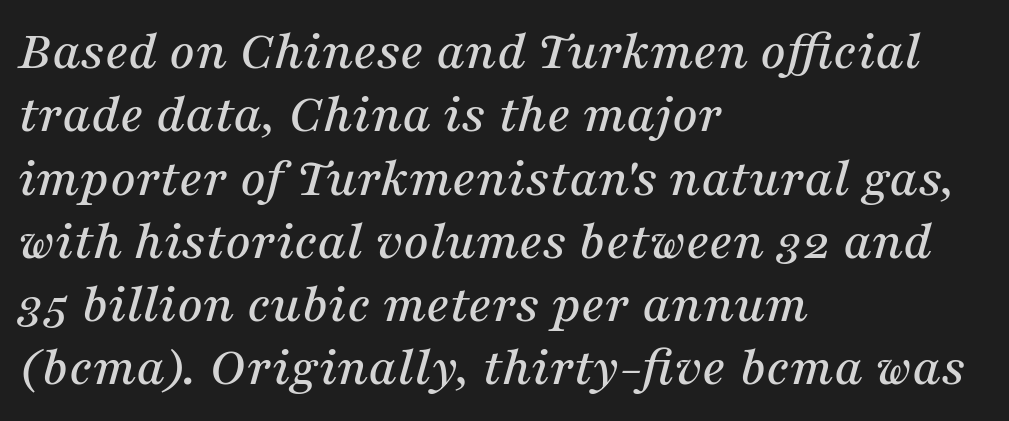
Q: Is the text italic (slanted)? A: Yes, it leans right by about 16 degrees.
Q: Is the typeface a serif or a sans-serif typeface? A: Serif.
Q: Is the text underlined? A: No.
Q: How is the paragraph aligned? A: Left-aligned.
Q: Is the spacing between letters normal or unusually wide? A: Normal.
Q: Is the spacing between lines tight, normal or loose? A: Tight.
Q: Width (condensed, normal, or wide)? A: Normal.
Q: Stroke contrast? A: Medium.
Q: x-height? A: Medium.
Q: Monospaced? A: No.
